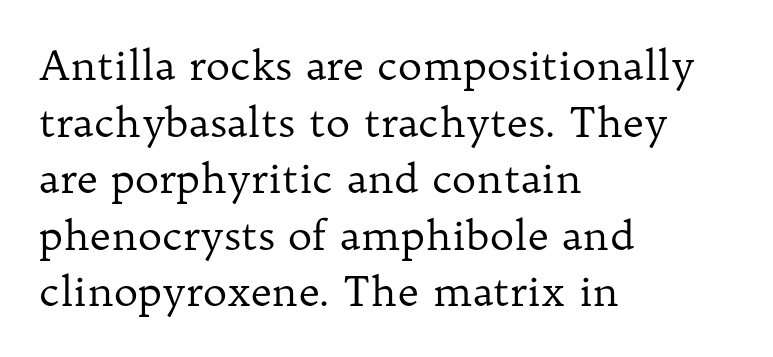
{"serif": "yes", "italic": "no", "bold": "no", "weight": "regular", "width": "normal", "stroke_contrast": "low", "x_height": "medium", "monospaced": "no", "underline": "no", "align": "left", "line_spacing": "normal", "line_spacing_ratio": 1.38, "letter_spacing": "normal", "letter_spacing_em": 0.0, "glyph_px": 41}
